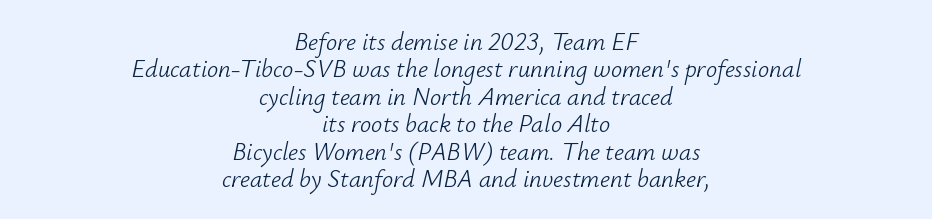
Q: Is the text bold? A: No.
Q: Is the text italic (slanted)? A: Yes, it leans right by about 12 degrees.
Q: Is the text underlined? A: No.
Q: How is the paragraph aligned? A: Centered.
Q: Is the spacing between letters normal or unusually wide? A: Normal.
Q: Is the spacing between lines tight, normal or loose? A: Tight.
